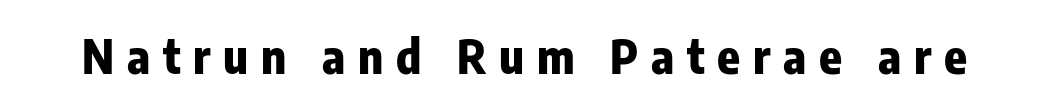
Q: Is the text bold? A: Yes.
Q: Is the text italic (slanted)? A: No, it is upright.
Q: Is the typeface a serif or a sans-serif typeface? A: Sans-serif.
Q: Is the text underlined? A: No.
Q: Is the spacing between letters normal or unusually wide? A: Unusually wide.
Q: Width (condensed, normal, or wide)? A: Condensed.
Q: Stroke contrast? A: Low.
Q: x-height? A: Medium.
Q: Monospaced? A: No.
